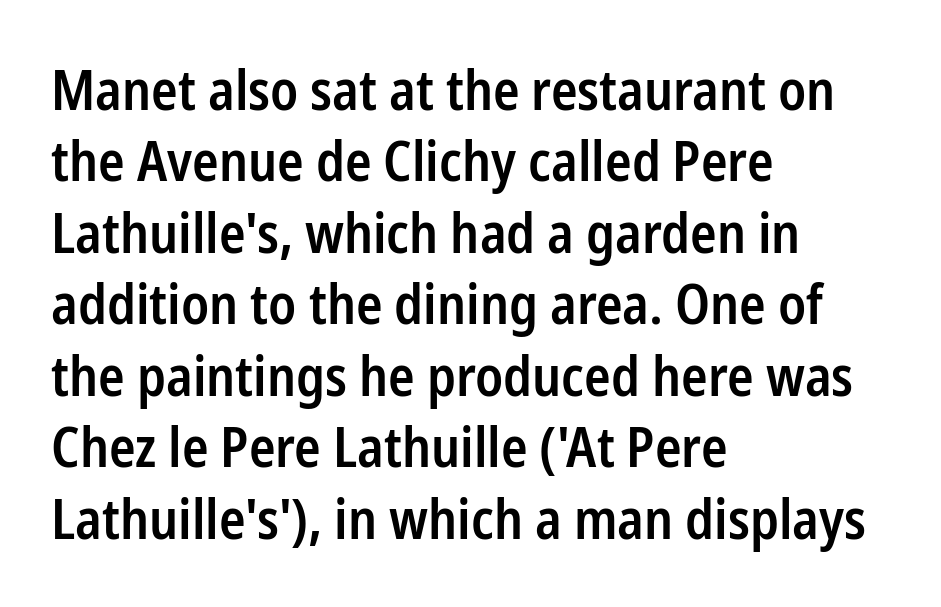
The image shows 55 px semibold, condensed sans-serif type, upright; set left-aligned, normal line spacing (1.3x), normal letter spacing, not underlined; low stroke contrast and a medium x-height.
